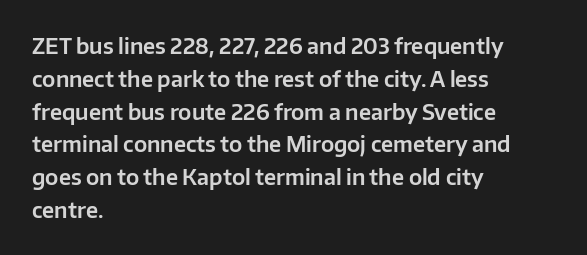
Q: Is the text italic (slanted)? A: No, it is upright.
Q: Is the text underlined? A: No.
Q: How is the paragraph aligned? A: Left-aligned.
Q: Is the spacing between letters normal or unusually wide? A: Normal.
Q: Is the spacing between lines tight, normal or loose? A: Normal.
